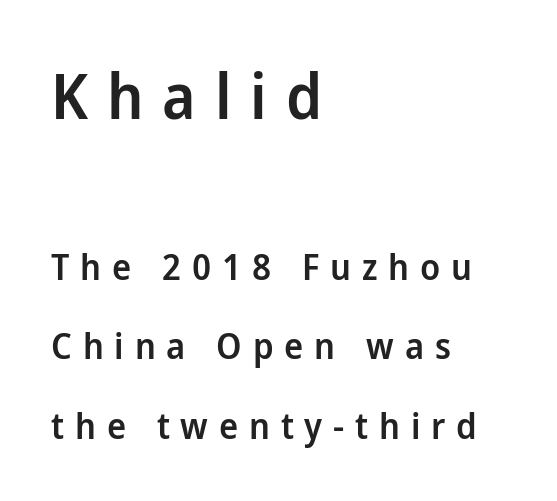
The image shows 63 px semibold sans-serif type, upright; set left-aligned, loose line spacing (2.21x), unusually wide letter spacing (+0.3 em), not underlined; the first (top) block is 1.75x larger; low stroke contrast and a medium x-height.
